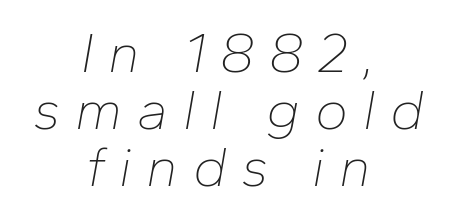
Q: Is the text bold? A: No.
Q: Is the text italic (slanted)? A: Yes, it leans right by about 10 degrees.
Q: Is the text underlined? A: No.
Q: How is the paragraph aligned? A: Centered.
Q: Is the spacing between letters normal or unusually wide? A: Unusually wide.
Q: Is the spacing between lines tight, normal or loose? A: Tight.
Q: Width (condensed, normal, or wide)? A: Normal.
Q: Stroke contrast? A: Low.
Q: x-height? A: Medium.
Q: Monospaced? A: No.
